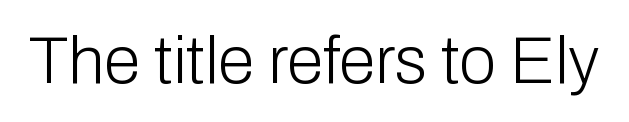
Type without underlining. Stem width sits at or under what a default text font uses. Think of a printed novel: that variable character pitch is what you see here. This is sans-serif lettering, the kind often seen on screens and signage.
